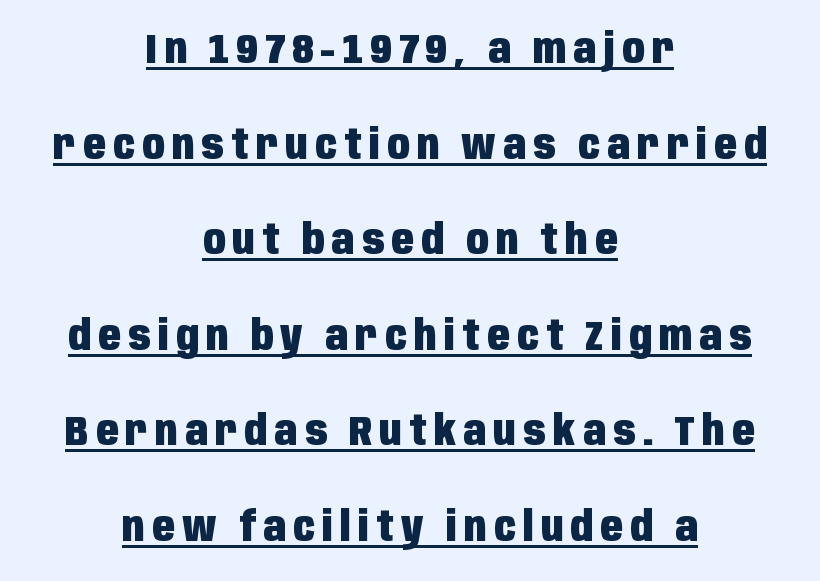
Q: Is the text bold? A: Yes.
Q: Is the text italic (slanted)? A: No, it is upright.
Q: Is the typeface a serif or a sans-serif typeface? A: Sans-serif.
Q: Is the text underlined? A: Yes.
Q: How is the paragraph aligned? A: Centered.
Q: Is the spacing between lines tight, normal or loose? A: Loose.
Q: Width (condensed, normal, or wide)? A: Condensed.
Q: Stroke contrast? A: Low.
Q: x-height? A: Large.
Q: Monospaced? A: No.
